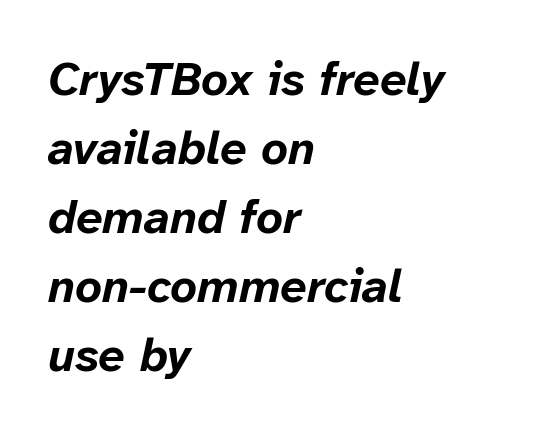
Evenly set lines give the paragraph a standard silhouette. The lines are quadded left. When letters slant like this, we call the style italic. Observe the ordinary spacing: letters are neighbours, not strangers.
